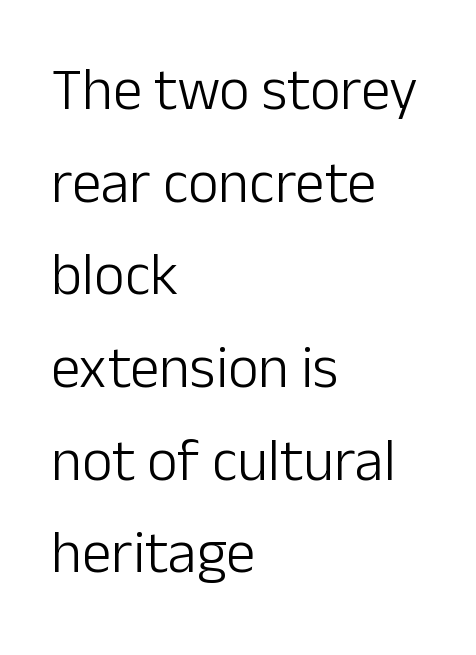
Q: Is the text bold? A: No.
Q: Is the text italic (slanted)? A: No, it is upright.
Q: Is the typeface a serif or a sans-serif typeface? A: Sans-serif.
Q: Is the text underlined? A: No.
Q: How is the paragraph aligned? A: Left-aligned.
Q: Is the spacing between letters normal or unusually wide? A: Normal.
Q: Is the spacing between lines tight, normal or loose? A: Normal.
Q: Width (condensed, normal, or wide)? A: Normal.
Q: Stroke contrast? A: Low.
Q: x-height? A: Medium.
Q: Monospaced? A: No.
